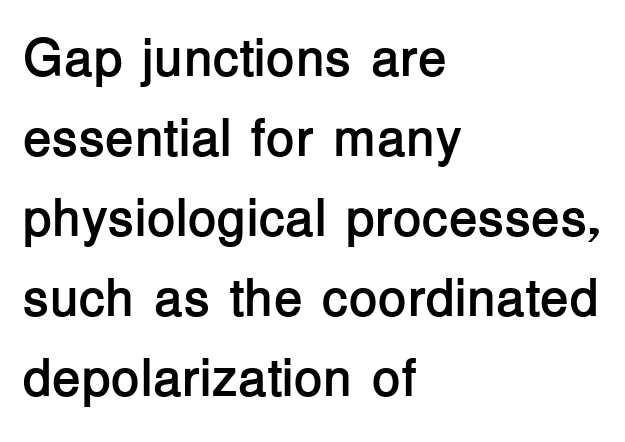
Q: Is the text bold? A: Yes.
Q: Is the text italic (slanted)? A: No, it is upright.
Q: Is the typeface a serif or a sans-serif typeface? A: Sans-serif.
Q: Is the text underlined? A: No.
Q: How is the paragraph aligned? A: Left-aligned.
Q: Is the spacing between letters normal or unusually wide? A: Normal.
Q: Is the spacing between lines tight, normal or loose? A: Normal.
Q: Width (condensed, normal, or wide)? A: Normal.
Q: Stroke contrast? A: Low.
Q: x-height? A: Medium.
Q: Monospaced? A: No.
